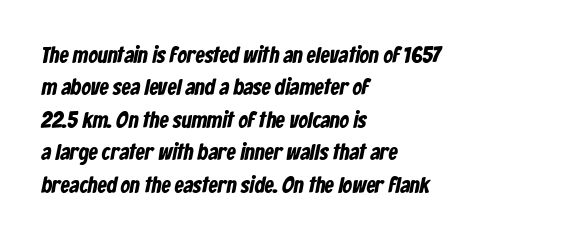
{"underline": "no", "align": "left", "line_spacing": "normal", "line_spacing_ratio": 1.41, "letter_spacing": "normal", "letter_spacing_em": 0.0, "glyph_px": 23}
